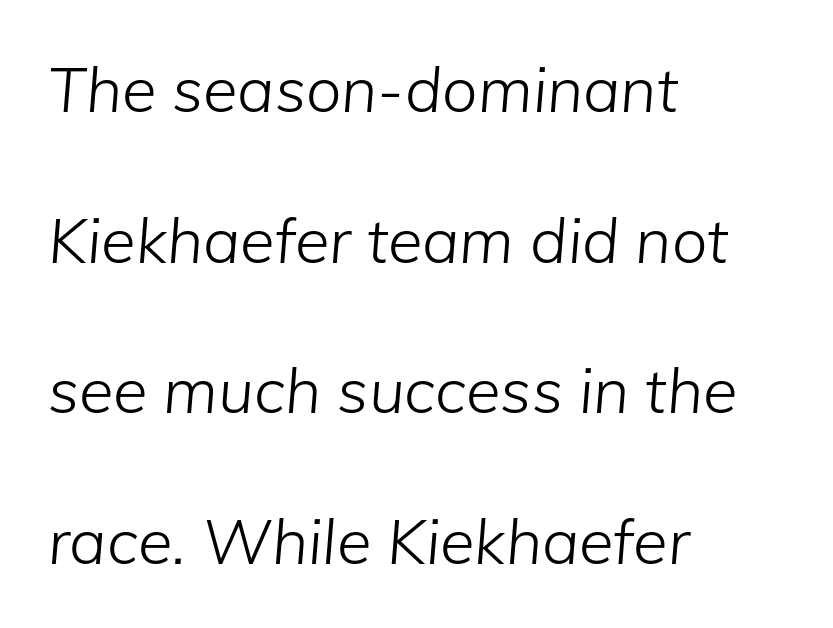
A student would call this left alignment; a typographer would say flush left, rag right. Short note: letters normally spaced. Loosely led — the rows are spread out. Letters have the restrained weight of plain body copy at most. Would a proofreader flag this as italicized? Yes. Anything drawn beneath the words? Only blank space.
